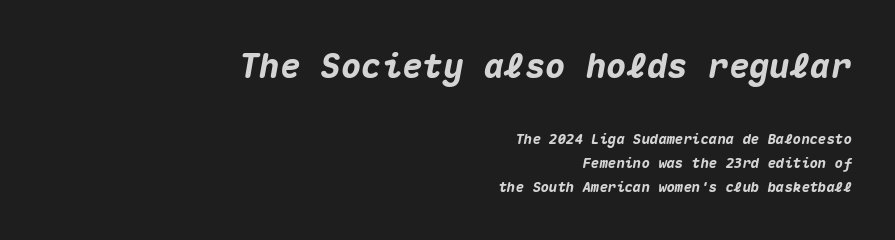
The image shows 34 px heavy type, italic (leaning right), monospaced; set right-aligned, line spacing 1.72x, normal letter spacing, not underlined; the first (top) block is 2.43x larger; medium stroke contrast and a medium x-height.
